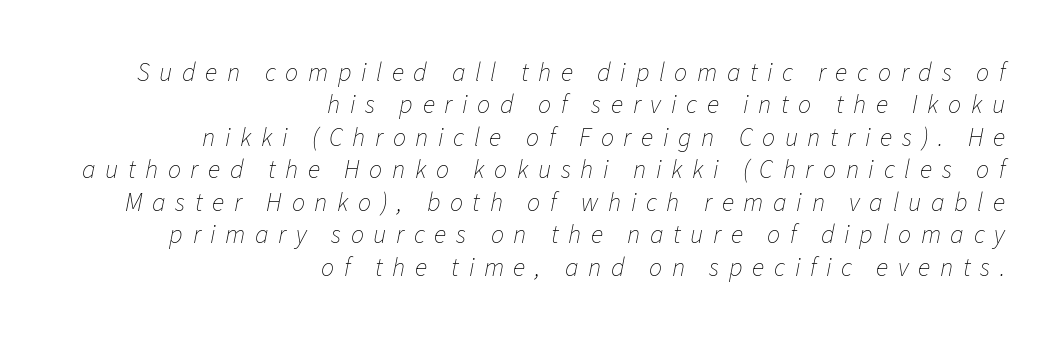
The image shows 26 px text type, italic (leaning right); set right-aligned, normal line spacing (1.25x), unusually wide letter spacing (+0.37 em), not underlined.
